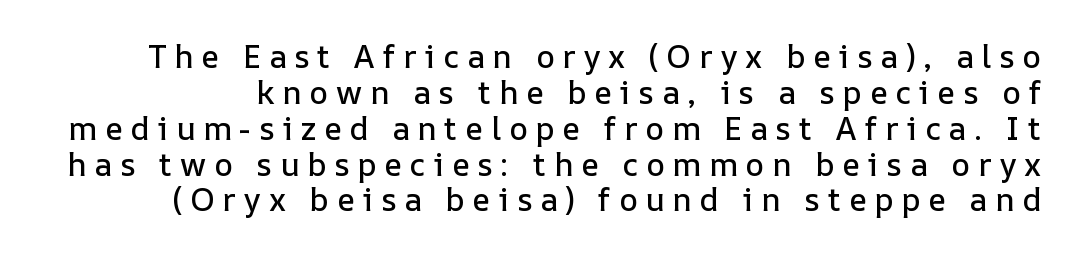
Just letters on the line, the space beneath them empty. Note the varied advance widths — an 'i' is clearly narrower than an 'm'. The lines are packed closely together with very little leading. The specimen reads as upright at a glance. The gaps between neighbouring characters are conspicuously large.
